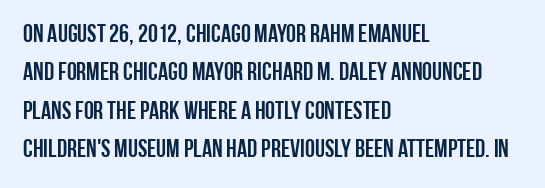
The image shows 25 px text type, upright; set left-aligned, normal line spacing (1.54x), normal letter spacing, not underlined.
